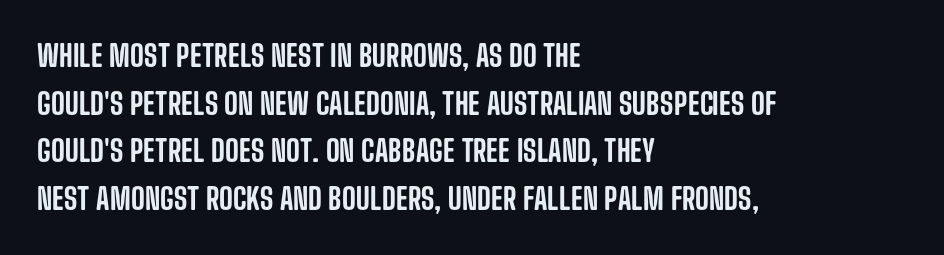
{"serif": "no", "italic": "no", "width": "condensed", "stroke_contrast": "low", "x_height": "large", "monospaced": "no", "underline": "no", "align": "left", "line_spacing": "normal", "line_spacing_ratio": 1.59, "letter_spacing": "normal", "letter_spacing_em": 0.0, "glyph_px": 30}
